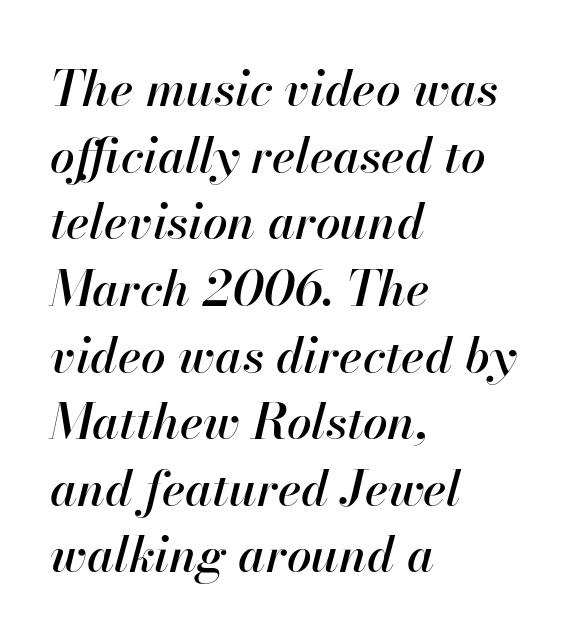
Q: Is the text italic (slanted)? A: Yes, it leans right by about 13 degrees.
Q: Is the text underlined? A: No.
Q: How is the paragraph aligned? A: Left-aligned.
Q: Is the spacing between letters normal or unusually wide? A: Normal.
Q: Is the spacing between lines tight, normal or loose? A: Normal.
Q: Width (condensed, normal, or wide)? A: Normal.
Q: Stroke contrast? A: High.
Q: x-height? A: Small.
Q: Monospaced? A: No.
